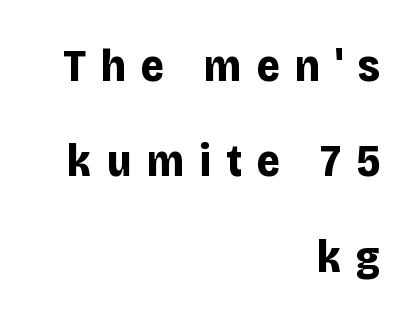
The tracking jumps out immediately: characters are airy and widely separated. The baseline area is clear. The ragged edge is on the left, which tells us the setting is flush right. Weight: bold.
